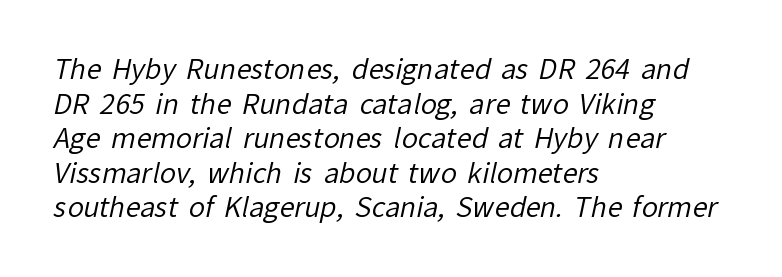
Short and long lines alike share a common starting point at left. Successive baselines arrive at the customary interval. The font is comparable to plain body text, perhaps lighter. The gap between lines stays unmarked. The passage shown has conventional tracking throughout.
